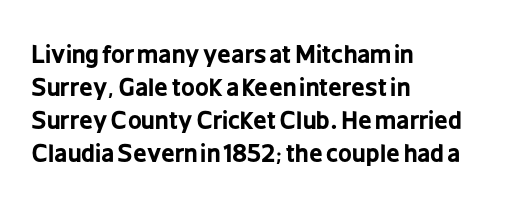
Q: Is the text bold? A: Yes.
Q: Is the text italic (slanted)? A: No, it is upright.
Q: Is the text underlined? A: No.
Q: How is the paragraph aligned? A: Left-aligned.
Q: Is the spacing between letters normal or unusually wide? A: Normal.
Q: Is the spacing between lines tight, normal or loose? A: Normal.
